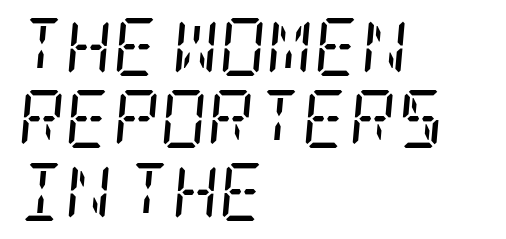
Reading down the block, your eye returns to a fixed left position each line. This rendering features lettering with no underline. Interline gaps are of average width in this sample. Words appear dense and cohesive because spacing is normal. Each letter's strokes conclude with small projecting serifs. On a weight scale, this lands at 450 or below.
